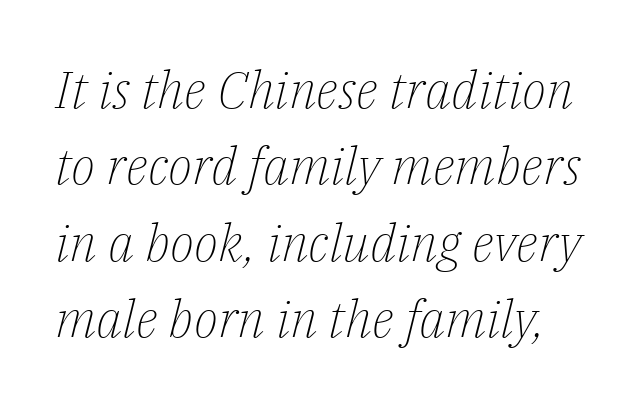
{"serif": "yes", "italic": "yes", "lean": "right", "slant_degrees": 14, "bold": "no", "weight": "light", "width": "normal", "stroke_contrast": "low", "x_height": "medium", "monospaced": "no", "underline": "no", "line_spacing": "normal", "line_spacing_ratio": 1.5, "letter_spacing": "normal", "letter_spacing_em": 0.0, "glyph_px": 51}
